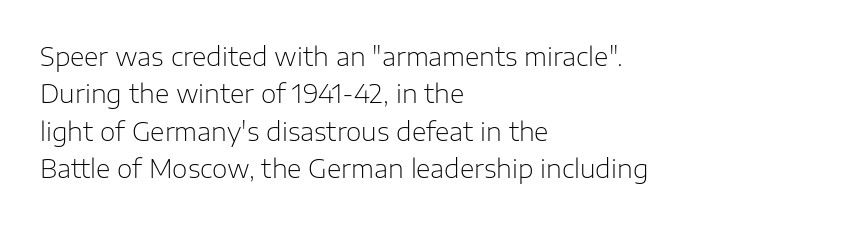
In CSS terms this would be text-align: left. Descenders are the only things crossing below the line. One glance says typical: line gaps are just what's usual. This is the regular roman posture of the typeface.
